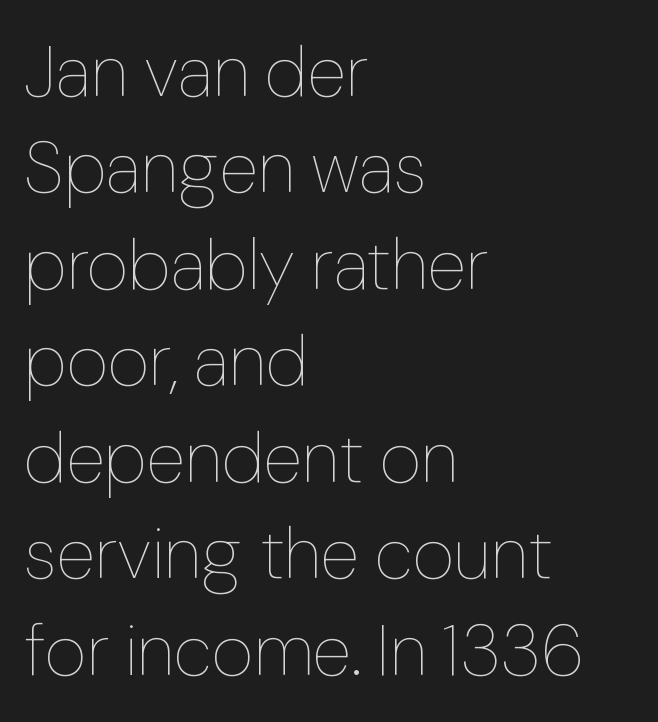
{"italic": "no", "bold": "no", "weight": "thin", "width": "normal", "stroke_contrast": "low", "x_height": "medium", "monospaced": "no", "underline": "no", "align": "left", "line_spacing": "normal", "line_spacing_ratio": 1.34, "letter_spacing": "normal", "letter_spacing_em": 0.0, "glyph_px": 72}
